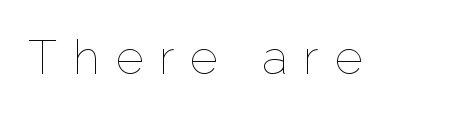
The image shows 48 px thin type, upright; set unusually wide letter spacing (+0.33 em), not underlined; low stroke contrast and a medium x-height.
